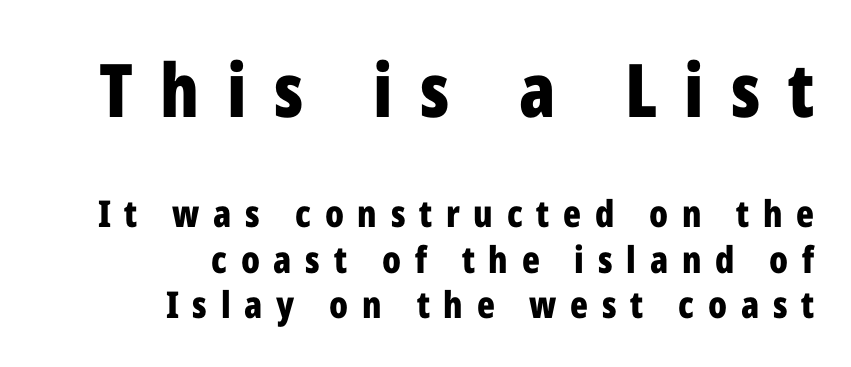
The image shows 74 px bold, condensed sans-serif type, upright; set right-aligned, line spacing 1.23x, unusually wide letter spacing (+0.37 em), not underlined; the first (top) block is 2.0x larger; low stroke contrast and a medium x-height.
